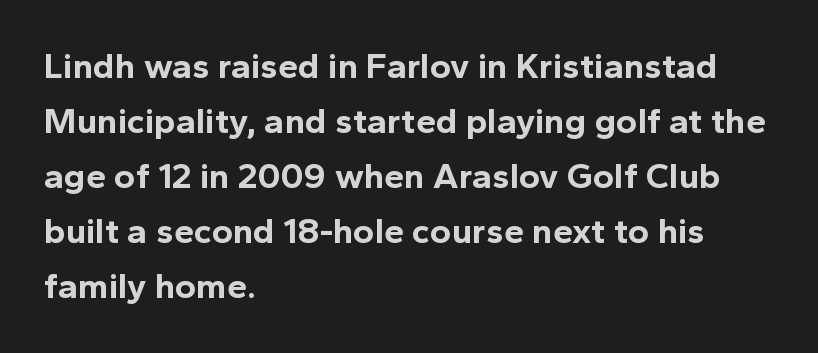
The setting favours the left margin, as ordinary paragraphs usually do. This sample uses a sans-serif face. Posture: straight, roman, zero tilt. The tracking reads as untouched default to a designer's eye. These lines sit exactly where default settings would place them. Descenders are the only things crossing below the line.
